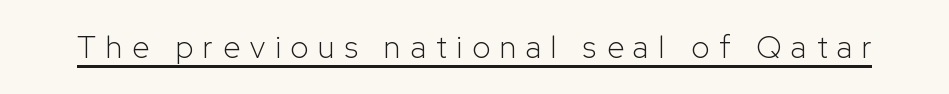
Q: Is the text bold? A: No.
Q: Is the text italic (slanted)? A: No, it is upright.
Q: Is the typeface a serif or a sans-serif typeface? A: Sans-serif.
Q: Is the text underlined? A: Yes.
Q: Is the spacing between letters normal or unusually wide? A: Unusually wide.
Q: Width (condensed, normal, or wide)? A: Normal.
Q: Stroke contrast? A: Low.
Q: x-height? A: Medium.
Q: Monospaced? A: No.
